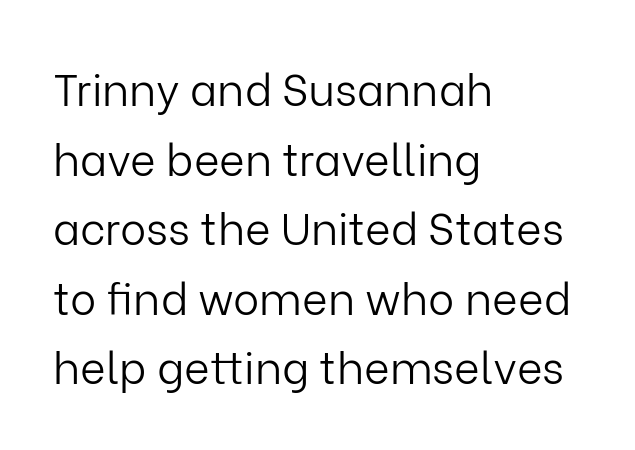
{"serif": "no", "italic": "no", "bold": "no", "weight": "light", "width": "normal", "stroke_contrast": "low", "x_height": "medium", "monospaced": "no", "underline": "no", "align": "left", "line_spacing": "normal", "line_spacing_ratio": 1.58, "letter_spacing": "normal", "letter_spacing_em": 0.0, "glyph_px": 44}
